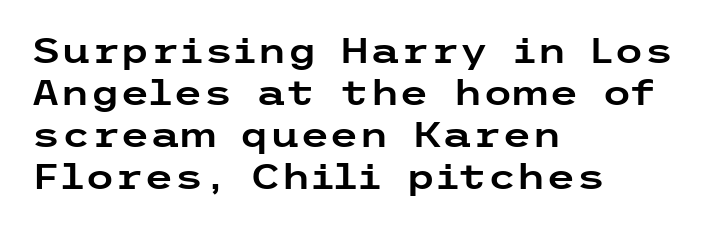
Does the type have serifs? No, each stem ends abruptly. The area under the type is left untouched. The ragged edge is on the right, which tells us the setting is flush left. In terms of letterspacing, this is plain default setting. In terms of posture, this sample is upright.
